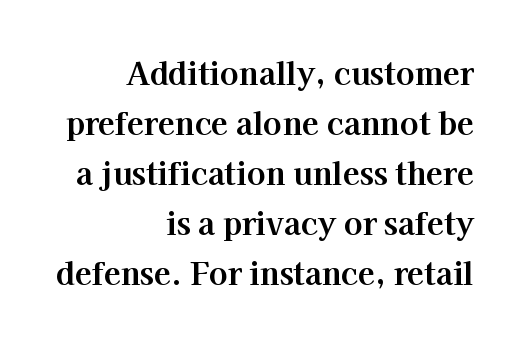
Inter-character spacing is left at the font's built-in metrics. Has an underline been added? It has not. Alignment: flush right. The typesetting leans heavy: a genuine bold. The letters stand straight up with perfectly vertical stems. Think of a printed novel: that variable character pitch is what you see here.
